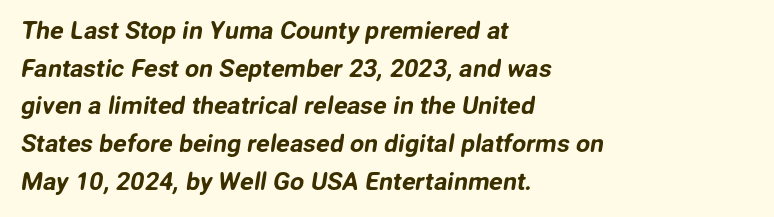
The image shows 25 px text type; set left-aligned, normal line spacing (1.51x), normal letter spacing, not underlined.
